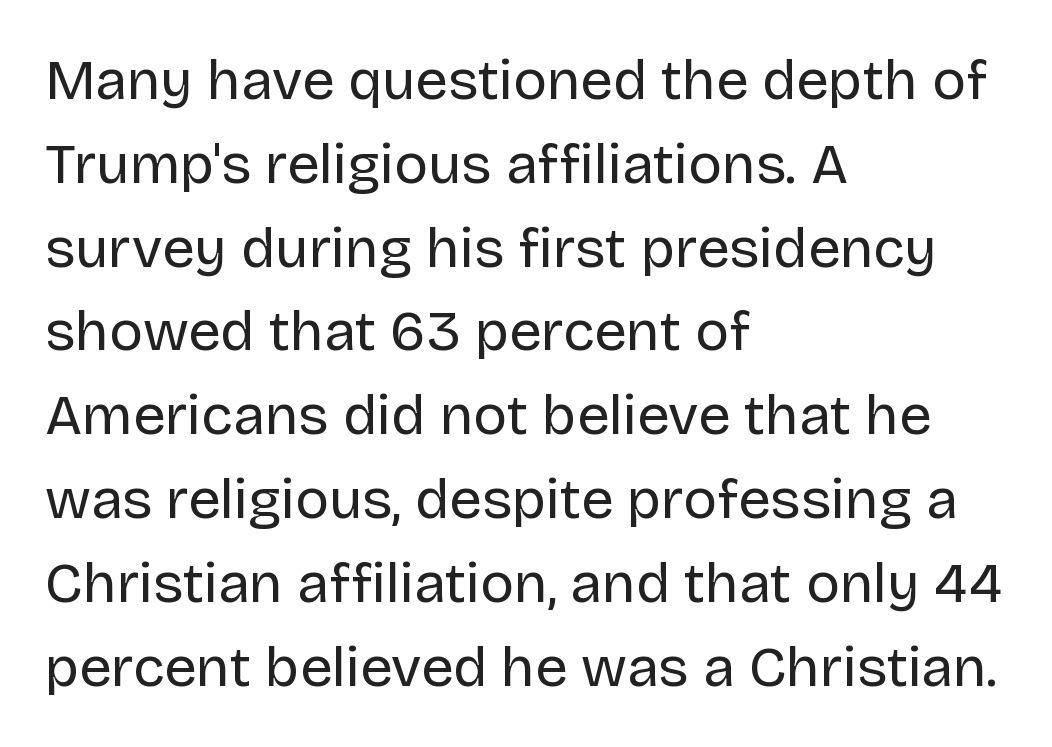
Q: Is the text bold? A: No.
Q: Is the text italic (slanted)? A: No, it is upright.
Q: Is the typeface a serif or a sans-serif typeface? A: Sans-serif.
Q: Is the text underlined? A: No.
Q: How is the paragraph aligned? A: Left-aligned.
Q: Is the spacing between letters normal or unusually wide? A: Normal.
Q: Is the spacing between lines tight, normal or loose? A: Normal.
Q: Width (condensed, normal, or wide)? A: Normal.
Q: Stroke contrast? A: Low.
Q: x-height? A: Large.
Q: Monospaced? A: No.
